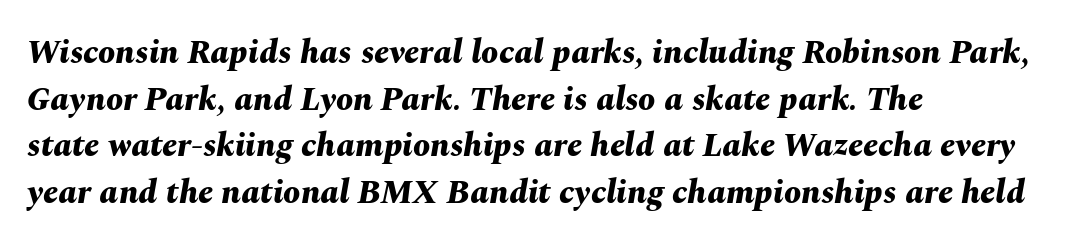
The image shows 34 px bold type, italic (leaning right); set left-aligned, normal line spacing (1.37x), normal letter spacing, not underlined; medium stroke contrast and a medium x-height.
